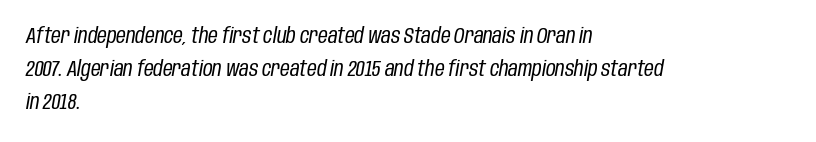
Q: Is the text bold? A: No.
Q: Is the text italic (slanted)? A: Yes, it leans right by about 10 degrees.
Q: Is the text underlined? A: No.
Q: How is the paragraph aligned? A: Left-aligned.
Q: Is the spacing between letters normal or unusually wide? A: Normal.
Q: Is the spacing between lines tight, normal or loose? A: Normal.
